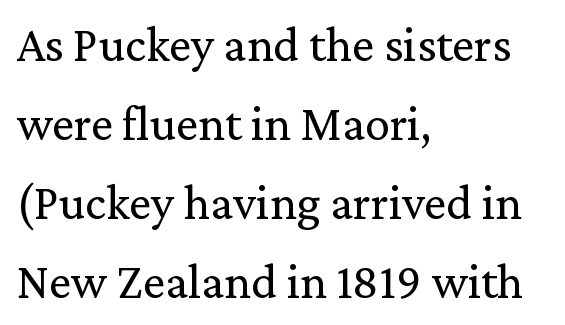
{"serif": "yes", "italic": "no", "bold": "no", "weight": "regular", "width": "normal", "stroke_contrast": "low", "x_height": "medium", "monospaced": "no", "underline": "no", "align": "left", "line_spacing": "normal", "line_spacing_ratio": 1.58, "letter_spacing": "normal", "letter_spacing_em": 0.0, "glyph_px": 50}
